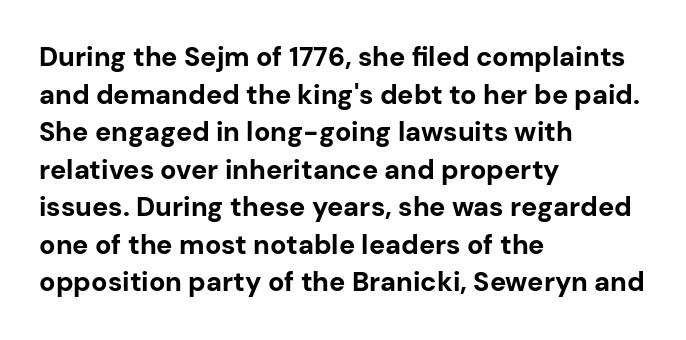
Its strokes are broad and dark, the hallmark of bold type. The letterforms sit shoulder to shoulder at normal distance. Horizontal alignment here is leftward, the default for most running prose. Each new line begins a customary step beneath the previous one. Has an underline been added? It has not. Characters remain perfectly vertical along every line.
